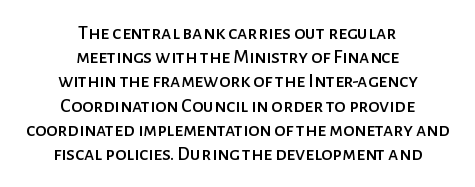
Do the letters lean? They stand straight. Observe the ordinary spacing: letters are neighbours, not strangers. The space directly below the letters is spotless. The rag falls on both sides of this text block equally.
